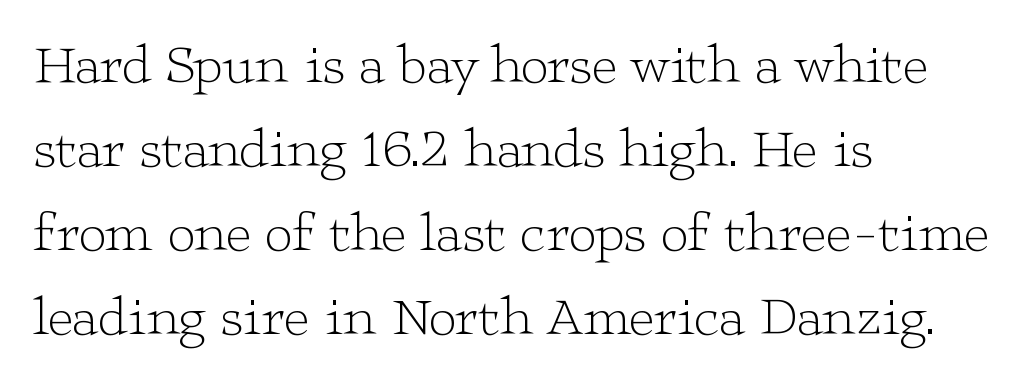
{"serif": "yes", "italic": "no", "bold": "no", "weight": "light", "width": "wide", "stroke_contrast": "low", "x_height": "medium", "monospaced": "no", "underline": "no", "align": "left", "line_spacing": "normal", "line_spacing_ratio": 1.53, "letter_spacing": "normal", "letter_spacing_em": 0.0, "glyph_px": 55}
